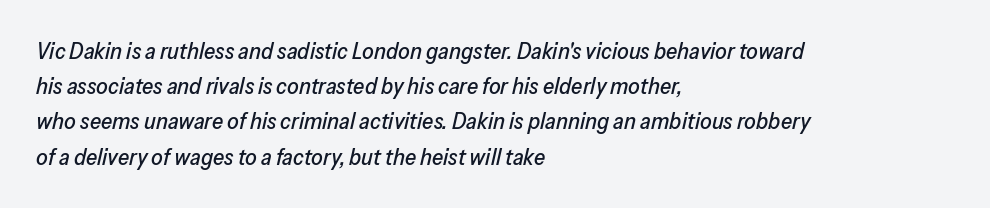
{"italic": "yes", "lean": "right", "slant_degrees": 13, "underline": "no", "align": "left", "line_spacing": "normal", "line_spacing_ratio": 1.53, "letter_spacing": "normal", "letter_spacing_em": 0.0, "glyph_px": 23}
